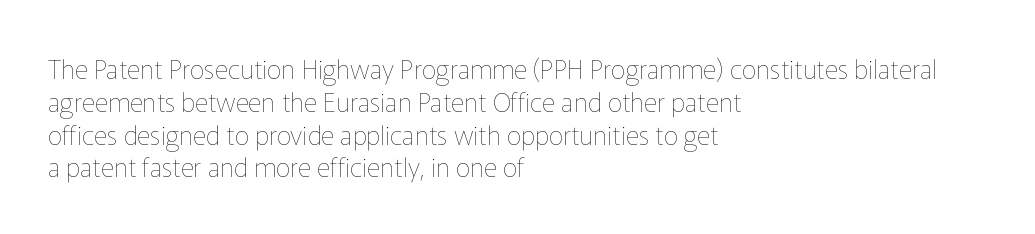
{"italic": "no", "bold": "no", "underline": "no", "align": "left", "line_spacing": "normal", "line_spacing_ratio": 1.26, "letter_spacing": "normal", "letter_spacing_em": 0.0, "glyph_px": 26}
